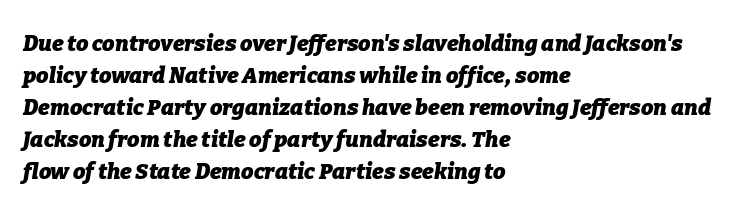
{"italic": "yes", "lean": "right", "slant_degrees": 9, "bold": "yes", "underline": "no", "align": "left", "line_spacing": "normal", "line_spacing_ratio": 1.45, "letter_spacing": "normal", "letter_spacing_em": 0.0, "glyph_px": 22}
